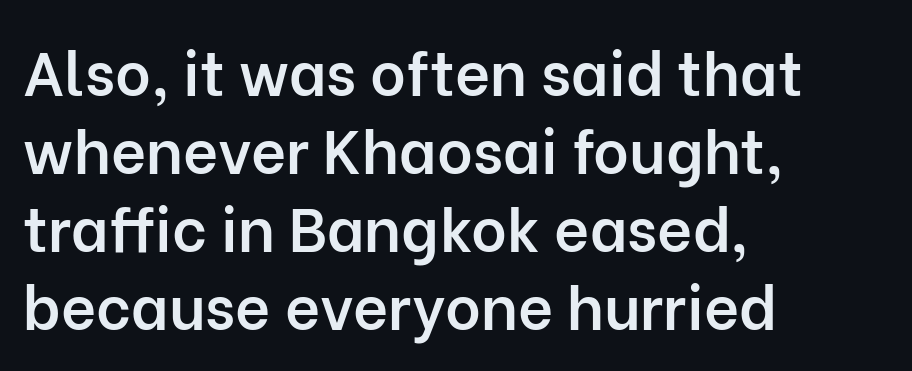
{"serif": "no", "italic": "no", "bold": "semi", "weight": "semibold", "width": "normal", "stroke_contrast": "low", "x_height": "medium", "monospaced": "no", "underline": "no", "align": "left", "line_spacing": "normal", "line_spacing_ratio": 1.28, "letter_spacing": "normal", "letter_spacing_em": 0.0, "glyph_px": 61}
